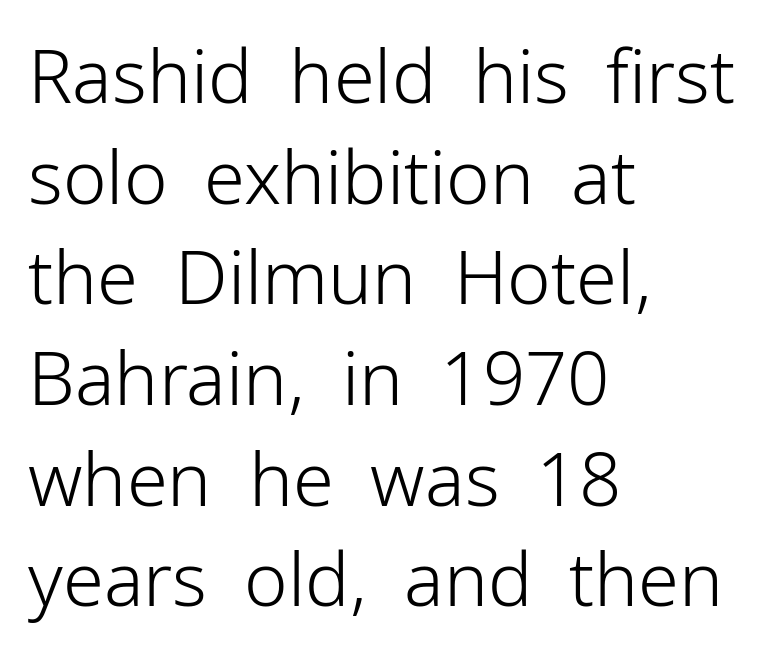
{"serif": "no", "italic": "no", "bold": "no", "weight": "light", "width": "normal", "stroke_contrast": "low", "x_height": "medium", "monospaced": "no", "underline": "no", "align": "left", "line_spacing": "normal", "line_spacing_ratio": 1.36, "letter_spacing": "normal", "letter_spacing_em": 0.0, "glyph_px": 74}
